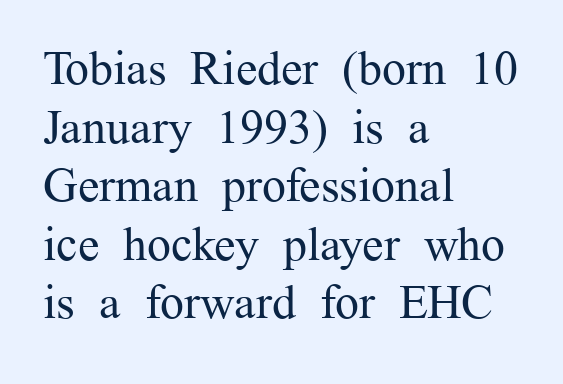
The gaps between neighbouring characters are ordinary and unremarkable. The lines are quadded left. Stems and bowls with no extra thickness — not bold. You could not count columns in this text — the font is proportionally spaced. The designer went with a serif here, giving each stem small feet. Quick note: not italic, upright.
